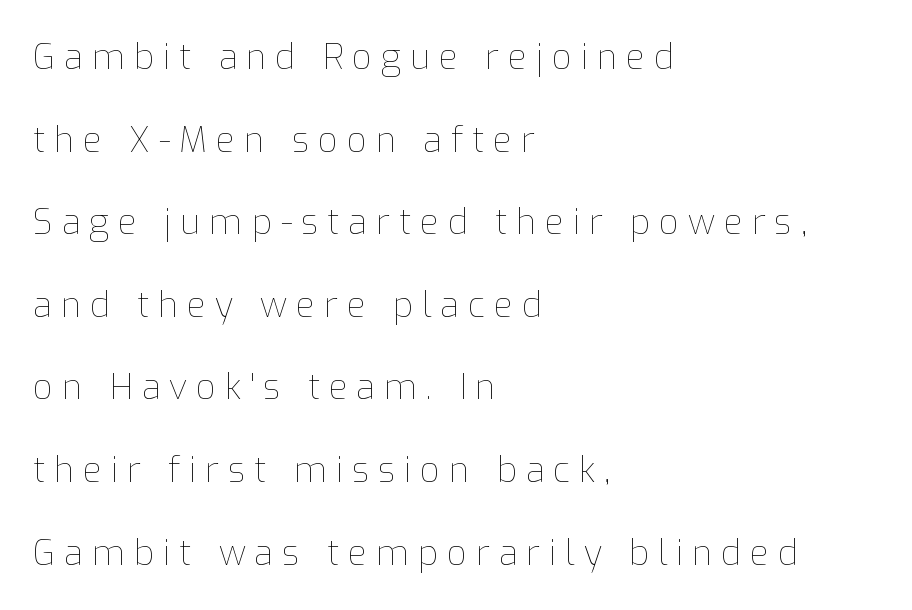
Successive baselines arrive slowly, with a big drop between each. The ragged edge is on the right, which tells us the setting is flush left. You can tell it's not italic because the verticals are truly vertical. The rendering inserts visible extra space after every character.
